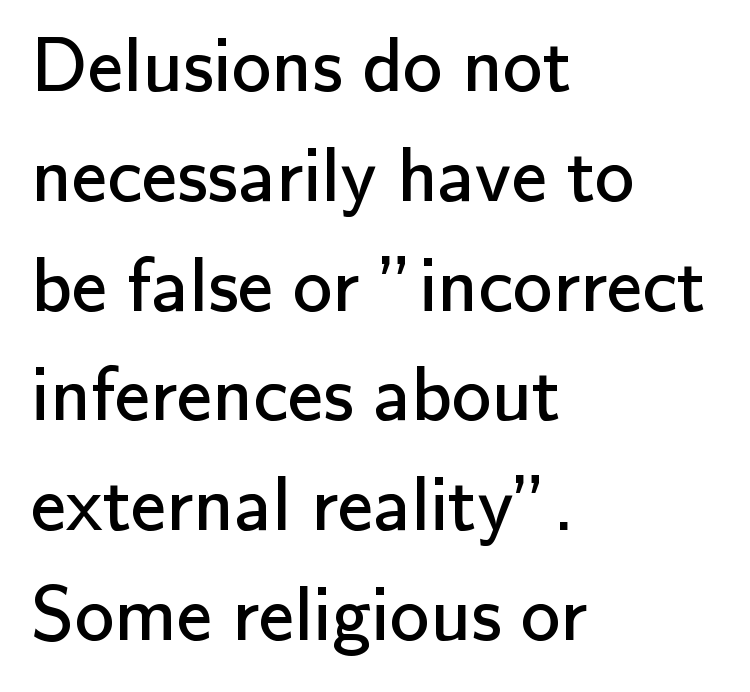
{"serif": "no", "italic": "no", "bold": "no", "weight": "regular", "width": "normal", "stroke_contrast": "low", "x_height": "small", "monospaced": "no", "underline": "no", "align": "left", "line_spacing": "normal", "line_spacing_ratio": 1.39, "letter_spacing": "normal", "letter_spacing_em": 0.0, "glyph_px": 79}
